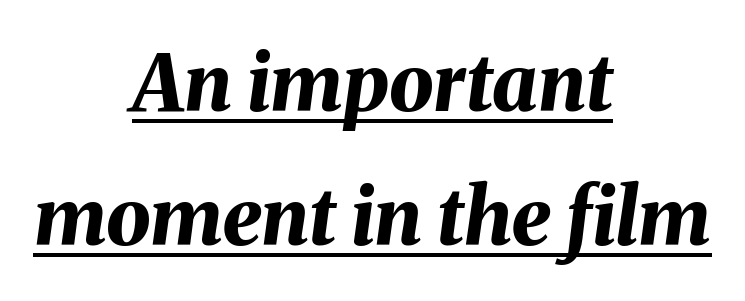
{"italic": "yes", "lean": "right", "slant_degrees": 8, "bold": "yes", "weight": "bold", "width": "normal", "stroke_contrast": "medium", "x_height": "medium", "monospaced": "no", "underline": "yes", "align": "center", "line_spacing": "normal", "line_spacing_ratio": 1.7, "letter_spacing": "normal", "letter_spacing_em": 0.0, "glyph_px": 79}
